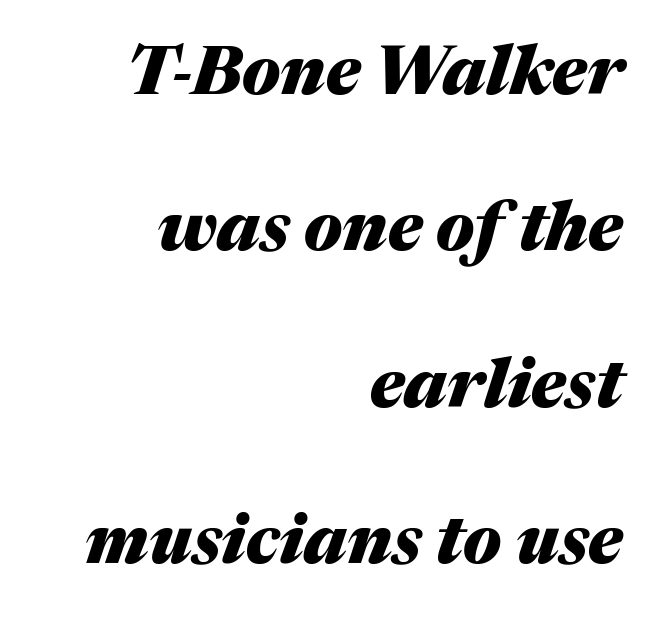
The image shows 68 px heavy type, italic (leaning right); set right-aligned, loose line spacing (2.3x), normal letter spacing, not underlined; medium stroke contrast and a medium x-height.
